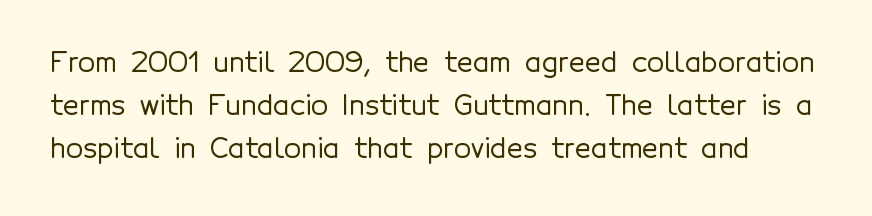
{"serif": "no", "italic": "no", "width": "normal", "x_height": "medium", "monospaced": "no", "underline": "no", "line_spacing": "normal", "line_spacing_ratio": 1.54, "letter_spacing": "normal", "letter_spacing_em": 0.0, "glyph_px": 28}
